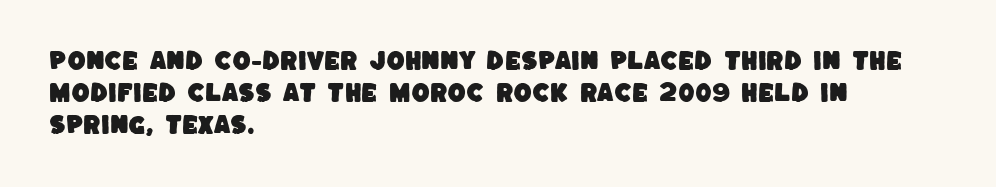
Quick note: interline space is typical. If you drew a ruler down the left edge, every line would touch it. Here the glyphs are tracked normally, forming tight word shapes. Words float on clear page, feet unadorned.
